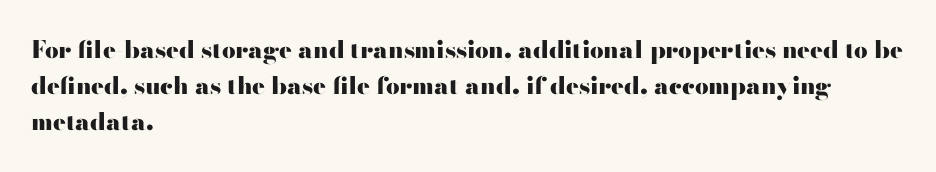
The vertical gap from one line to the next is medium. In terms of posture, this sample is upright. Look at the stroke-to-counter ratio: heavy, a bold. Clear beneath every line of the passage. Casual observation: everything's shoved over to the left. You could call the tracking neutral — neither tight nor loose.
